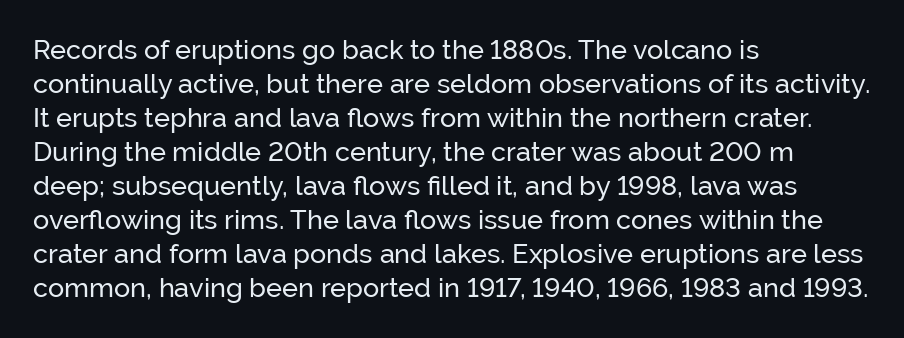
The image shows 27 px text type, upright; set left-aligned, normal line spacing (1.26x), normal letter spacing, not underlined.
